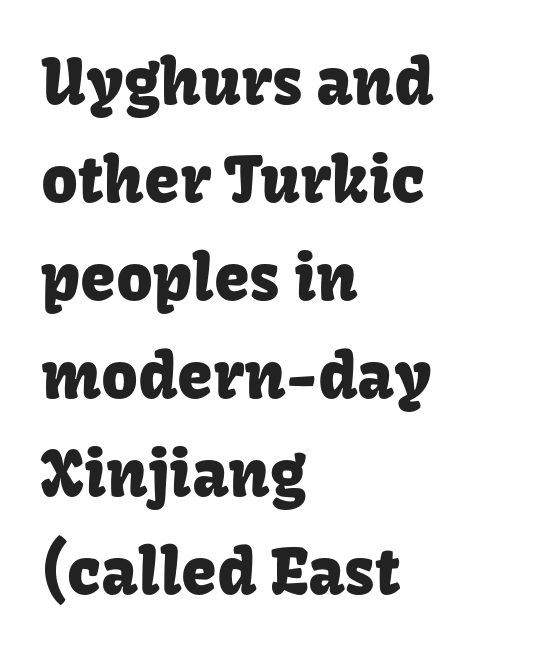
Q: Is the text italic (slanted)? A: No, it is upright.
Q: Is the typeface a serif or a sans-serif typeface? A: Sans-serif.
Q: Is the text underlined? A: No.
Q: How is the paragraph aligned? A: Left-aligned.
Q: Is the spacing between letters normal or unusually wide? A: Normal.
Q: Is the spacing between lines tight, normal or loose? A: Normal.
Q: Width (condensed, normal, or wide)? A: Normal.
Q: Stroke contrast? A: Low.
Q: x-height? A: Medium.
Q: Monospaced? A: No.
